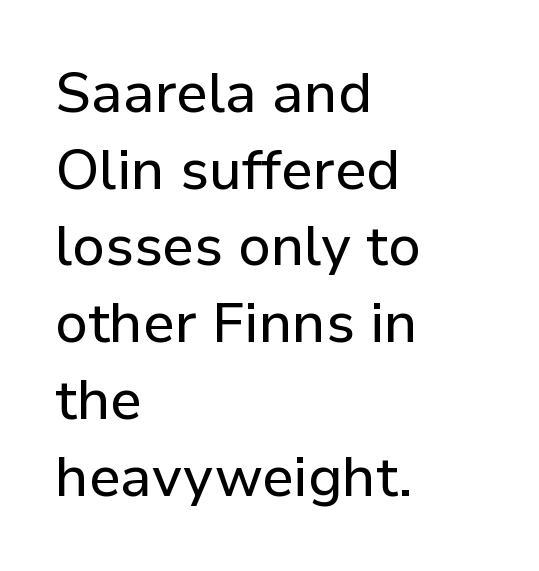
Q: Is the text italic (slanted)? A: No, it is upright.
Q: Is the typeface a serif or a sans-serif typeface? A: Sans-serif.
Q: Is the text underlined? A: No.
Q: How is the paragraph aligned? A: Left-aligned.
Q: Is the spacing between letters normal or unusually wide? A: Normal.
Q: Is the spacing between lines tight, normal or loose? A: Normal.
Q: Width (condensed, normal, or wide)? A: Normal.
Q: Stroke contrast? A: Low.
Q: x-height? A: Medium.
Q: Monospaced? A: No.
